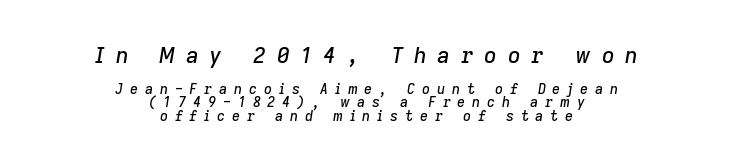
{"italic": "yes", "lean": "right", "slant_degrees": 9, "underline": "no", "align": "center", "line_spacing": "tight", "line_spacing_ratio": 0.96, "letter_spacing": "wide", "letter_spacing_em": 0.49, "larger_block": "first", "size_ratio": 1.57, "glyph_px": 22}
